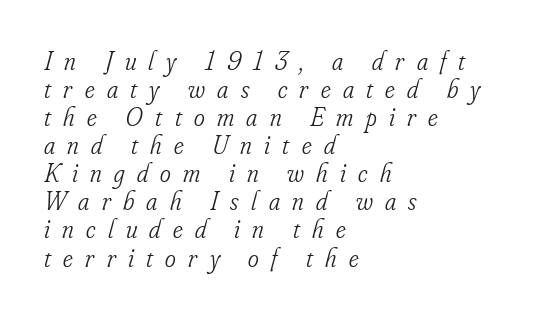
{"italic": "yes", "lean": "right", "slant_degrees": 16, "bold": "no", "underline": "no", "align": "left", "line_spacing": "tight", "line_spacing_ratio": 1.08, "letter_spacing": "wide", "letter_spacing_em": 0.47, "glyph_px": 26}
